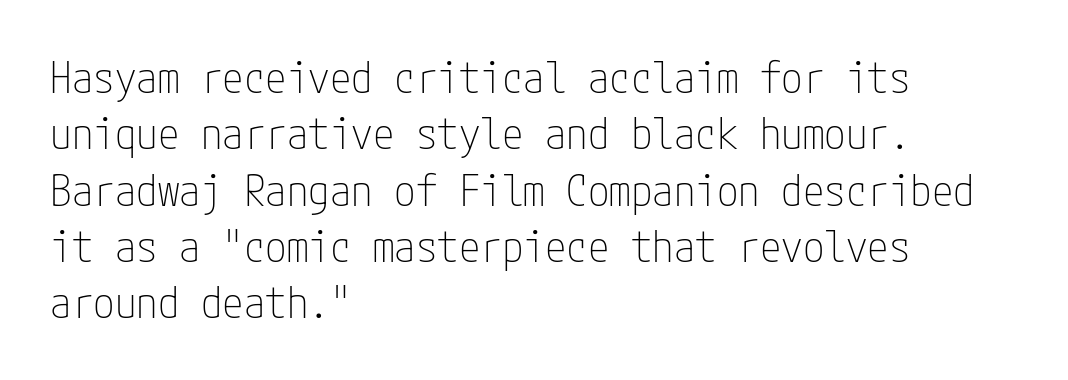
{"serif": "no", "italic": "no", "bold": "no", "weight": "thin", "width": "condensed", "stroke_contrast": "low", "x_height": "medium", "underline": "no", "align": "left", "line_spacing": "normal", "line_spacing_ratio": 1.31, "letter_spacing": "normal", "letter_spacing_em": 0.0, "glyph_px": 43}
